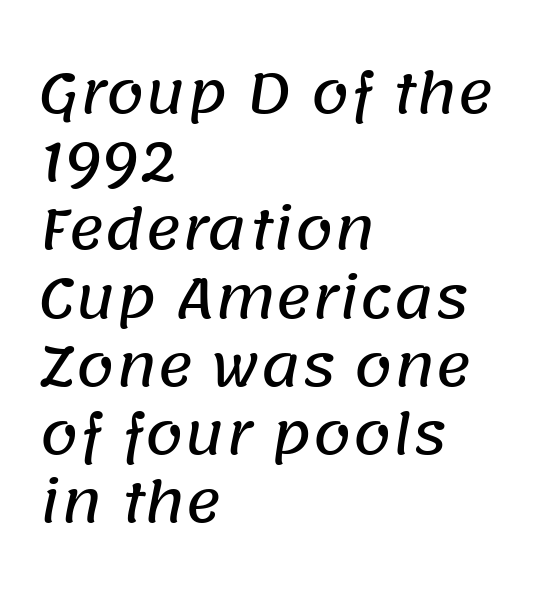
Q: Is the typeface a serif or a sans-serif typeface? A: Sans-serif.
Q: Is the text underlined? A: No.
Q: How is the paragraph aligned? A: Left-aligned.
Q: Is the spacing between letters normal or unusually wide? A: Normal.
Q: Width (condensed, normal, or wide)? A: Normal.
Q: Stroke contrast? A: Low.
Q: x-height? A: Large.
Q: Monospaced? A: No.
